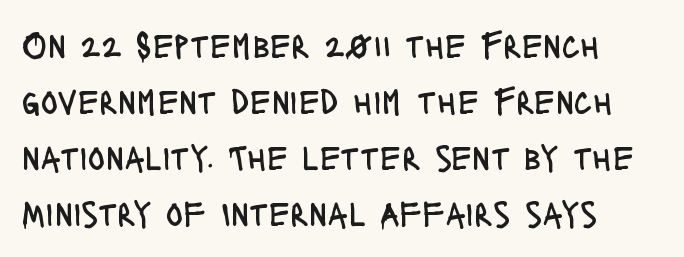
Casual observation: everything's shoved over to the left. Stems here are at most as thick as an everyday book face. The type is set solid horizontally, with unmodified tracking. Are there feet on the stems? There aren't — it's a sans. Underline: absent. Notice how the stems are strictly vertical — no italics here.
